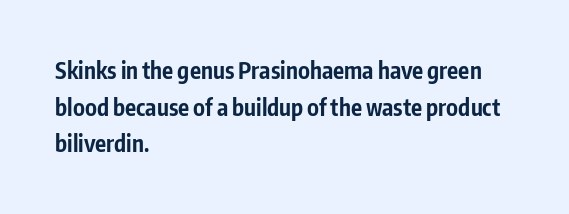
{"italic": "no", "bold": "yes", "underline": "no", "align": "left", "line_spacing": "normal", "line_spacing_ratio": 1.59, "letter_spacing": "normal", "letter_spacing_em": 0.0, "glyph_px": 23}
